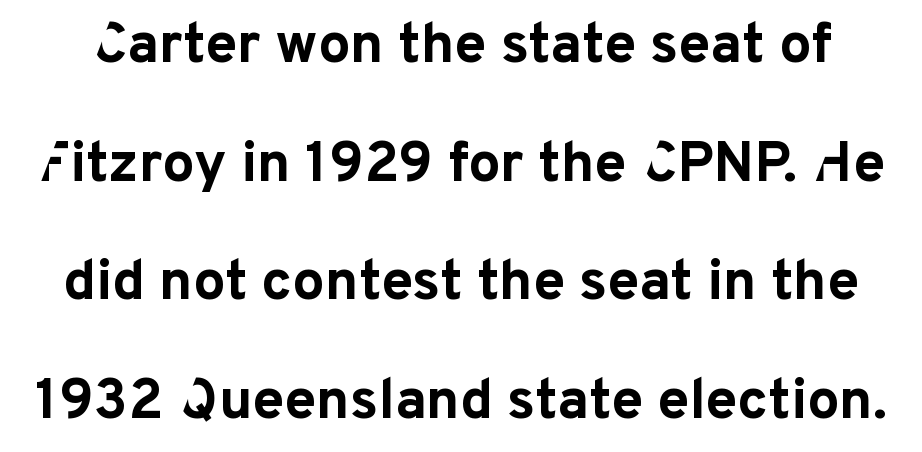
Q: Is the text bold? A: Yes.
Q: Is the text italic (slanted)? A: No, it is upright.
Q: Is the typeface a serif or a sans-serif typeface? A: Sans-serif.
Q: Is the text underlined? A: No.
Q: Is the spacing between letters normal or unusually wide? A: Normal.
Q: Is the spacing between lines tight, normal or loose? A: Loose.
Q: Width (condensed, normal, or wide)? A: Normal.
Q: Stroke contrast? A: Low.
Q: x-height? A: Medium.
Q: Monospaced? A: No.
